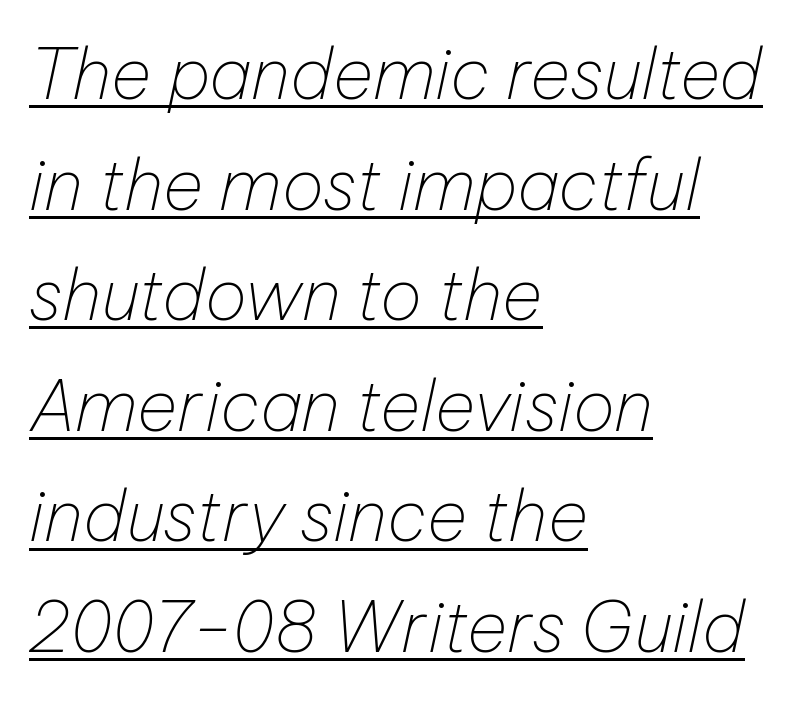
Is the block centered? No — it sits flush against the left margin. Evenly set lines give the paragraph a standard silhouette. Slant detected: the letters are inclined. Look at the tracking — it's just the regular setting, nothing added.
